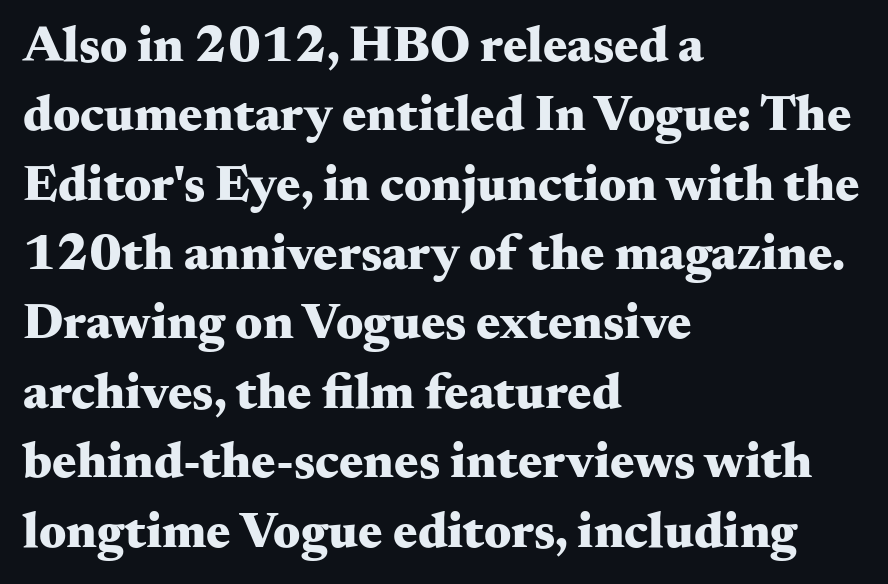
Do the letters lean? They stand straight. Glance below the letters and you will spot only blank space. Does the leading feel generous? No, just average. The characters look thick and weighty, a clear bold.
